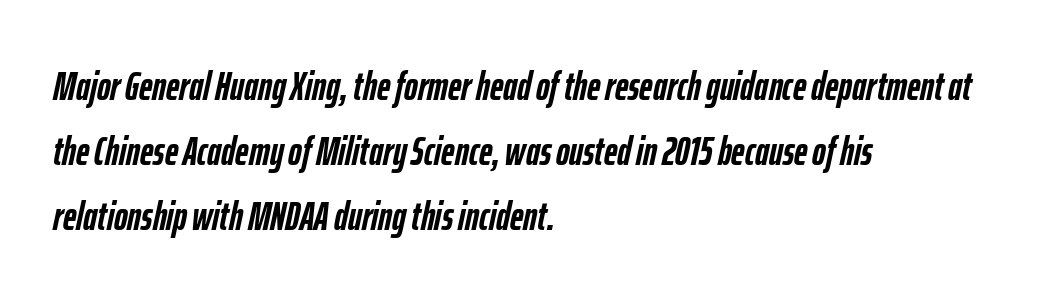
The image shows 41 px semibold, condensed type, italic (leaning right); set left-aligned, normal line spacing (1.59x), normal letter spacing, not underlined; low stroke contrast and a medium x-height.
